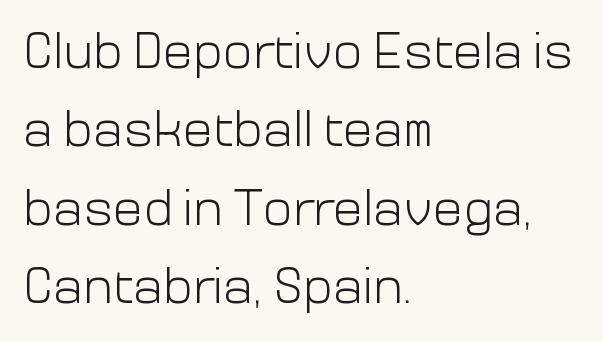
Does extra space separate the letters? No, they use regular spacing. The strokes are not fattened; the text isn't bold. Upright lettering throughout. You could not count columns in this text — the font is proportionally spaced.
